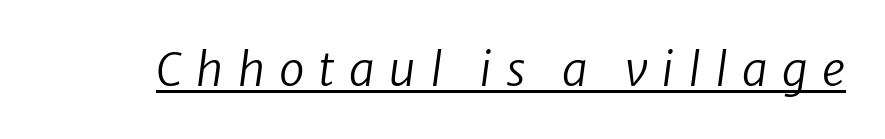
{"serif": "no", "bold": "no", "weight": "regular", "width": "normal", "stroke_contrast": "low", "x_height": "medium", "monospaced": "no", "underline": "yes", "letter_spacing": "wide", "letter_spacing_em": 0.31, "glyph_px": 46}
